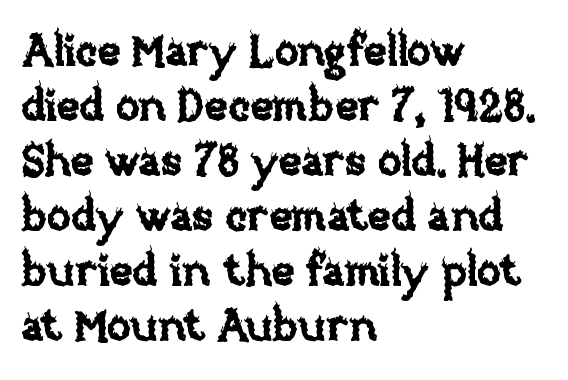
{"italic": "no", "width": "normal", "stroke_contrast": "low", "x_height": "large", "monospaced": "no", "underline": "no", "align": "left", "line_spacing": "normal", "line_spacing_ratio": 1.25, "letter_spacing": "normal", "letter_spacing_em": 0.0, "glyph_px": 44}
